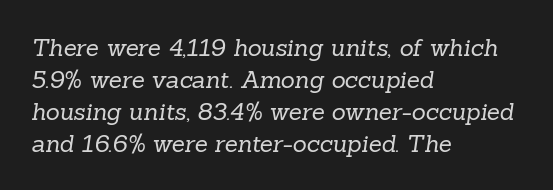
The image shows 24 px text type; set left-aligned, normal line spacing (1.33x), normal letter spacing, not underlined.
